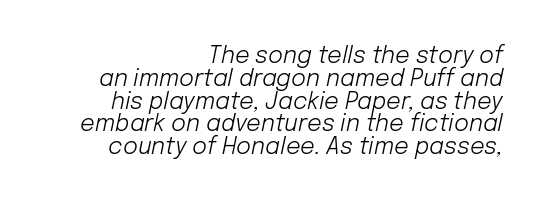
Q: Is the text bold? A: No.
Q: Is the text italic (slanted)? A: Yes, it leans right by about 12 degrees.
Q: Is the text underlined? A: No.
Q: How is the paragraph aligned? A: Right-aligned.
Q: Is the spacing between letters normal or unusually wide? A: Normal.
Q: Is the spacing between lines tight, normal or loose? A: Tight.
